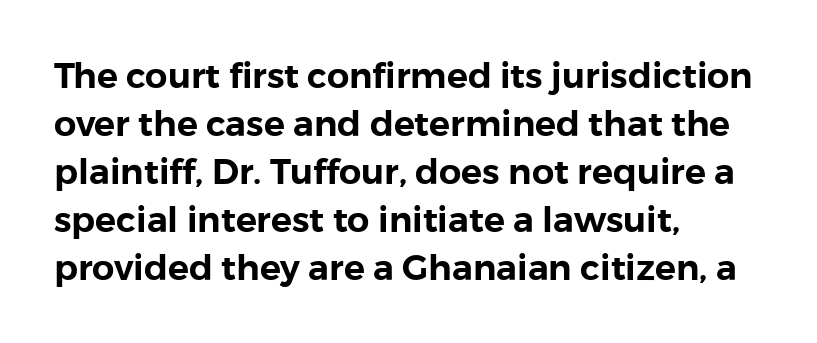
The image shows 35 px sans-serif type, upright; set left-aligned, normal line spacing (1.37x), normal letter spacing, not underlined; low stroke contrast and a medium x-height.
